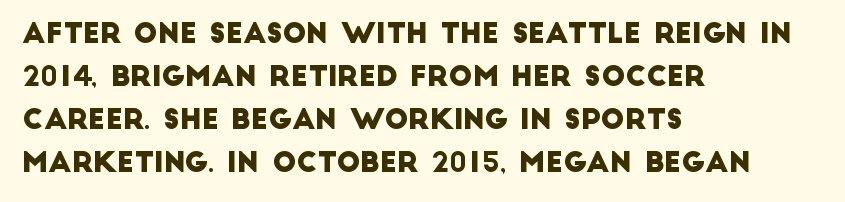
Q: Is the typeface a serif or a sans-serif typeface? A: Sans-serif.
Q: Is the text underlined? A: No.
Q: How is the paragraph aligned? A: Left-aligned.
Q: Is the spacing between letters normal or unusually wide? A: Normal.
Q: Is the spacing between lines tight, normal or loose? A: Normal.
Q: Width (condensed, normal, or wide)? A: Normal.
Q: Stroke contrast? A: Low.
Q: x-height? A: Large.
Q: Monospaced? A: No.
